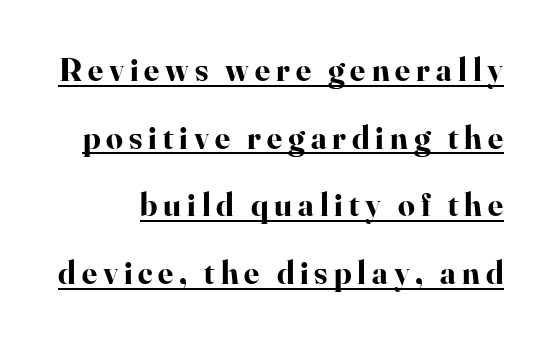
{"serif": "yes", "italic": "no", "bold": "yes", "weight": "bold", "width": "normal", "stroke_contrast": "high", "x_height": "small", "monospaced": "no", "underline": "yes", "line_spacing": "loose", "line_spacing_ratio": 2.05, "glyph_px": 33}
